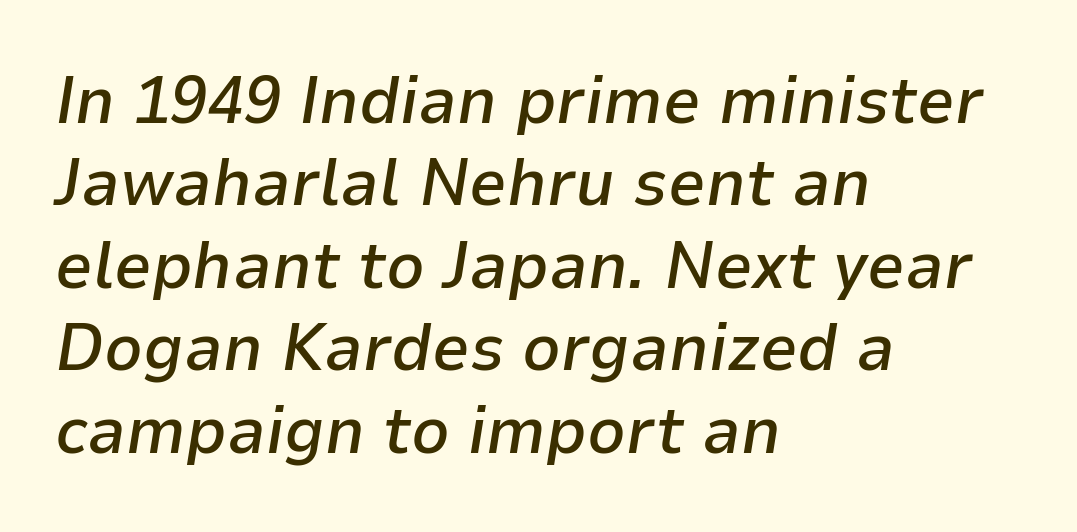
{"italic": "yes", "lean": "right", "slant_degrees": 9, "bold": "semi", "weight": "semibold", "width": "normal", "stroke_contrast": "low", "x_height": "medium", "monospaced": "no", "underline": "no", "align": "left", "line_spacing_ratio": 1.23, "letter_spacing": "normal", "letter_spacing_em": 0.0, "glyph_px": 67}
